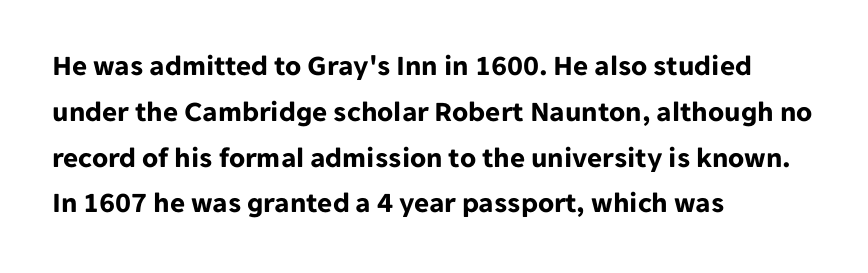
The image shows 29 px bold sans-serif type, upright; set left-aligned, normal line spacing (1.58x), normal letter spacing, not underlined; low stroke contrast and a medium x-height.
